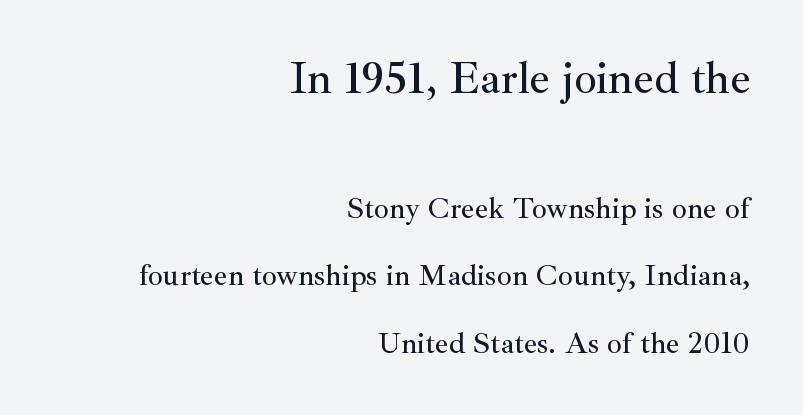
{"serif": "yes", "italic": "no", "width": "normal", "stroke_contrast": "medium", "x_height": "small", "monospaced": "no", "underline": "no", "align": "right", "line_spacing": "loose", "line_spacing_ratio": 2.26, "letter_spacing": "normal", "letter_spacing_em": 0.0, "larger_block": "first", "size_ratio": 1.5, "glyph_px": 45}
